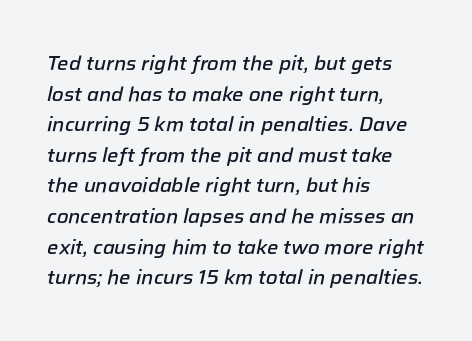
The image shows 20 px text type, italic (leaning right); set left-aligned, normal line spacing (1.53x), normal letter spacing, not underlined.
